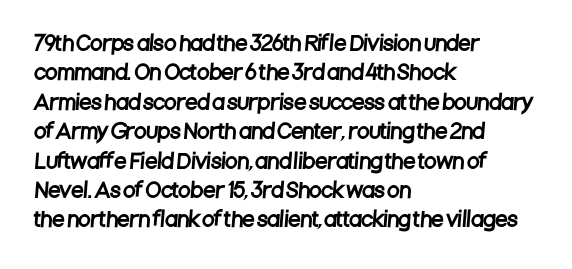
{"underline": "no", "align": "left", "line_spacing": "normal", "line_spacing_ratio": 1.47, "letter_spacing": "normal", "letter_spacing_em": 0.0, "glyph_px": 20}
